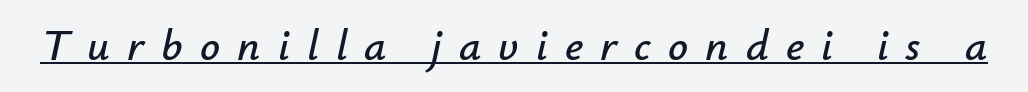
{"italic": "yes", "lean": "right", "slant_degrees": 12, "width": "normal", "stroke_contrast": "low", "x_height": "small", "monospaced": "no", "underline": "yes", "letter_spacing": "wide", "letter_spacing_em": 0.39, "glyph_px": 44}
